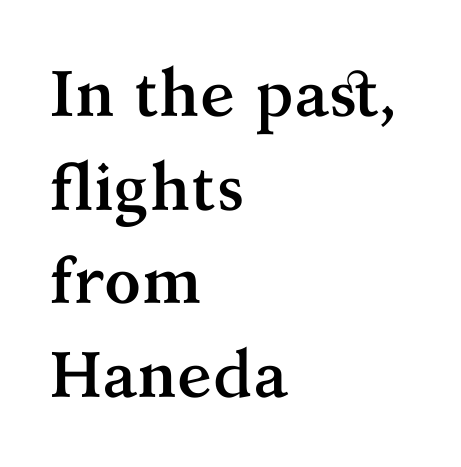
Q: Is the text bold? A: Yes.
Q: Is the text italic (slanted)? A: No, it is upright.
Q: Is the typeface a serif or a sans-serif typeface? A: Serif.
Q: Is the text underlined? A: No.
Q: How is the paragraph aligned? A: Left-aligned.
Q: Is the spacing between letters normal or unusually wide? A: Normal.
Q: Is the spacing between lines tight, normal or loose? A: Normal.
Q: Width (condensed, normal, or wide)? A: Normal.
Q: Stroke contrast? A: Medium.
Q: x-height? A: Medium.
Q: Monospaced? A: No.
